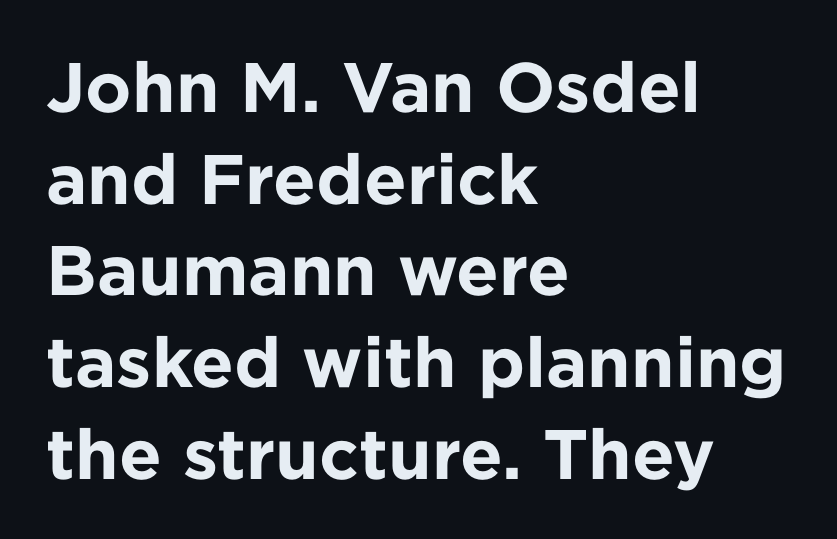
The type family on display is of the sans-serif kind. Its strokes are broad and dark, the hallmark of bold type. The passage shown stacks its lines at a standard gap. Tracking here is standard; glyphs follow each other at the usual distance. The words here are not underlined.
